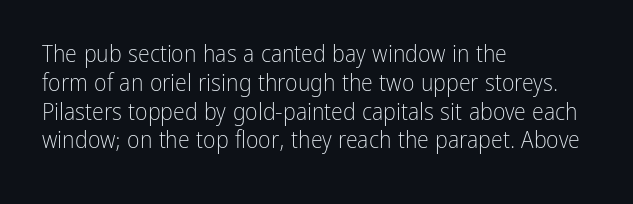
Horizontal alignment here is leftward, the default for most running prose. Is the stroke heavy? The answer is a plain regular-or-lighter. Posture: upright roman. The baseline area is clear. Between one letter and the next there's only the usual sliver of space.
